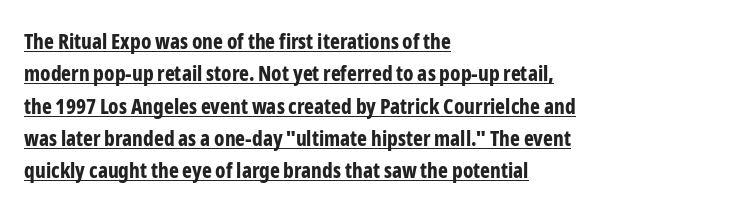
Q: Is the text bold? A: Yes.
Q: Is the text italic (slanted)? A: No, it is upright.
Q: Is the text underlined? A: Yes.
Q: How is the paragraph aligned? A: Left-aligned.
Q: Is the spacing between letters normal or unusually wide? A: Normal.
Q: Is the spacing between lines tight, normal or loose? A: Normal.
